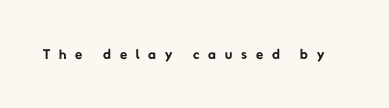
{"bold": "no", "underline": "no", "letter_spacing": "wide", "letter_spacing_em": 0.42, "glyph_px": 21}
